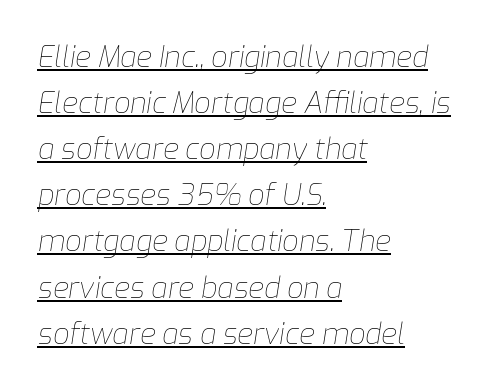
{"italic": "yes", "lean": "right", "slant_degrees": 9, "bold": "no", "weight": "thin", "width": "normal", "stroke_contrast": "low", "x_height": "medium", "monospaced": "no", "underline": "yes", "align": "left", "line_spacing": "normal", "line_spacing_ratio": 1.59, "letter_spacing": "normal", "letter_spacing_em": 0.0, "glyph_px": 29}
